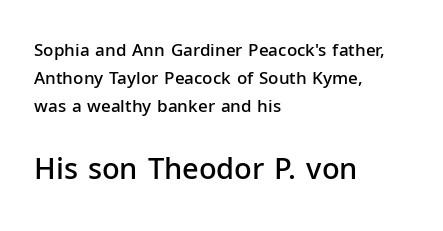
The image shows 29 px semibold sans-serif type, upright; set left-aligned, normal line spacing (1.64x), normal letter spacing, not underlined; the second (bottom) block is 1.71x larger; low stroke contrast and a medium x-height.
